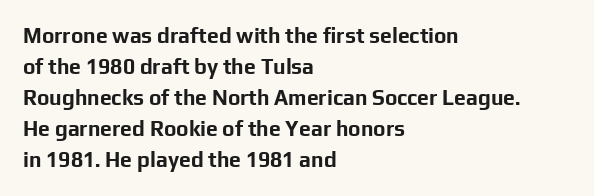
The image shows 21 px bold type, upright; set left-aligned, normal line spacing (1.48x), normal letter spacing, not underlined.
